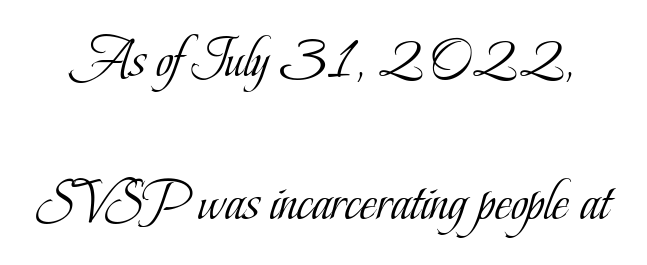
On a weight scale, this lands at 450 or below. Interline gaps are noticeably wide in this sample. Check the space under the baseline: it is left empty. You could not count columns in this text — the font is proportionally spaced. Observe the ordinary spacing: letters are neighbours, not strangers.
